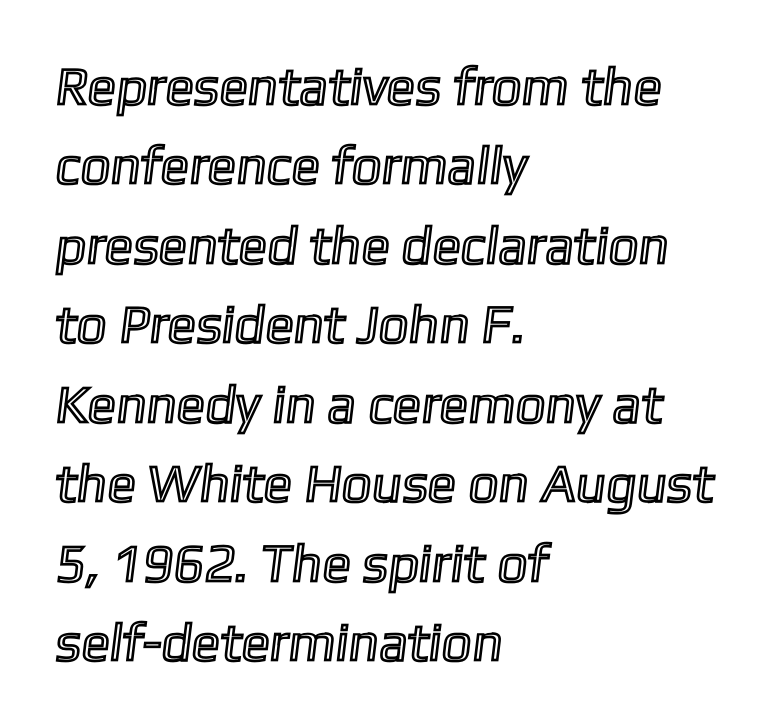
{"width": "normal", "x_height": "medium", "monospaced": "no", "underline": "no", "align": "left", "line_spacing": "normal", "line_spacing_ratio": 1.5, "letter_spacing": "normal", "letter_spacing_em": 0.0, "glyph_px": 53}
